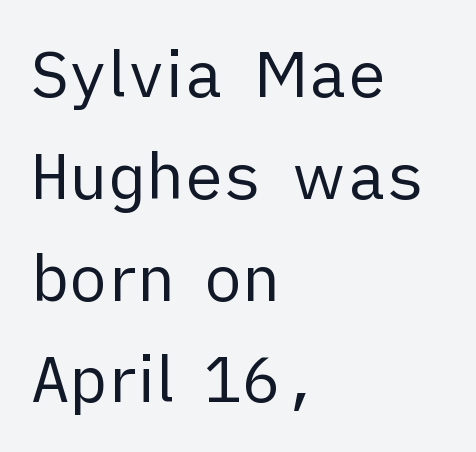
{"serif": "no", "italic": "no", "bold": "no", "weight": "regular", "width": "normal", "stroke_contrast": "low", "x_height": "medium", "monospaced": "no", "underline": "no", "align": "left", "line_spacing": "normal", "line_spacing_ratio": 1.59, "letter_spacing": "normal", "letter_spacing_em": 0.0, "glyph_px": 64}
